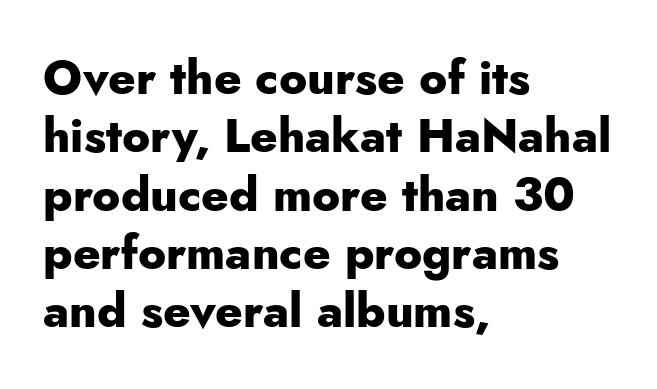
{"serif": "no", "italic": "no", "bold": "yes", "weight": "heavy", "width": "normal", "stroke_contrast": "low", "x_height": "small", "monospaced": "no", "underline": "no", "align": "left", "line_spacing_ratio": 1.24, "letter_spacing": "normal", "letter_spacing_em": 0.0, "glyph_px": 47}
